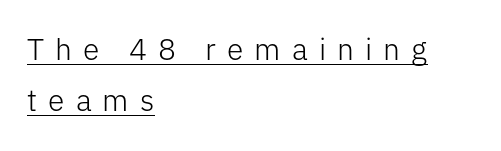
The image shows 30 px light sans-serif type, upright; set left-aligned, normal line spacing (1.7x), unusually wide letter spacing (+0.37 em), underlined; low stroke contrast and a medium x-height.
